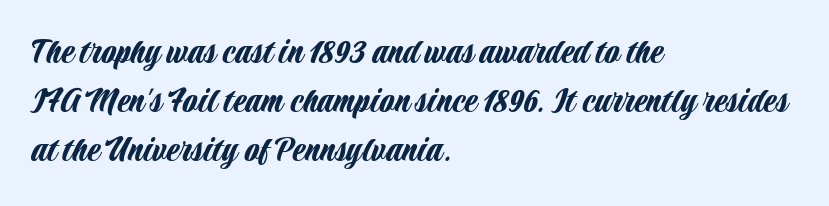
The image shows 38 px condensed sans-serif type; set left-aligned, normal line spacing (1.29x), normal letter spacing, not underlined; low stroke contrast and a large x-height.
